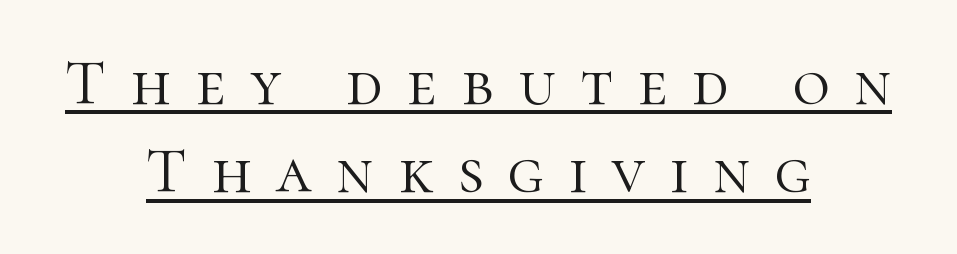
Nothing heavy about these letters — not bold at all. The rendering shows small feet on the letterforms — a serif design. The face used here appears with an underline applied. It's the straight-up-and-down kind of type. Honestly, the letter spacing is so wide it's the main thing you notice. Normally led — the rows are evenly, conventionally spaced.
